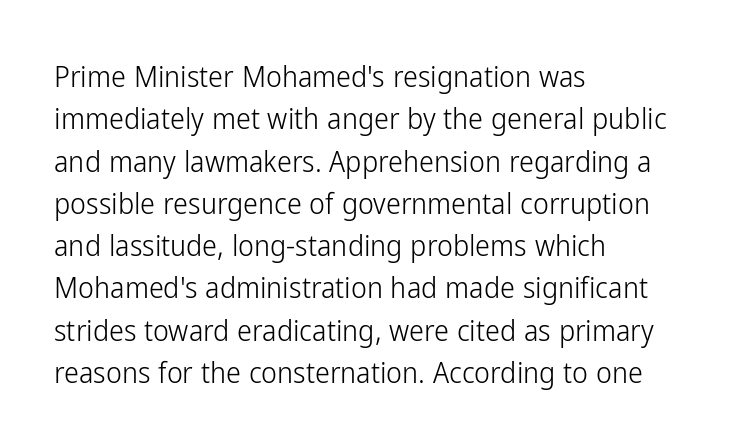
Decoration check: the copy has no underline. It's the straight-up-and-down kind of type. The font sits on the lighter half of the weight spectrum, regular included. A normal amount of white space separates one row of letters from the next. The text block is weighted toward the left margin, trailing off unevenly rightward.
